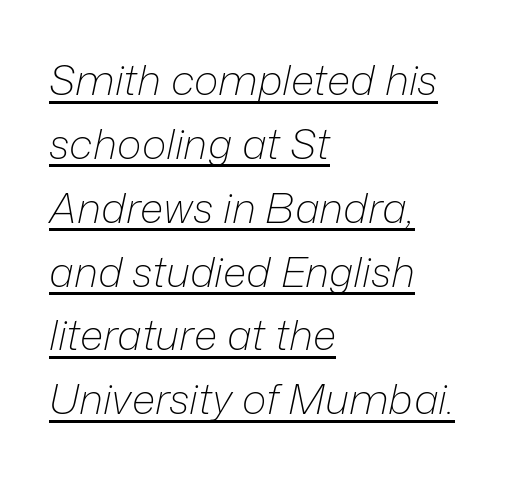
The lettering tilts uniformly, giving the passage an italic look. Glyph-to-glyph distance matches everyday printed text. Line spacing here is normal. Proportional: the letters do not fall into vertical columns. The typesetting does not lean heavy: it is not bold.
